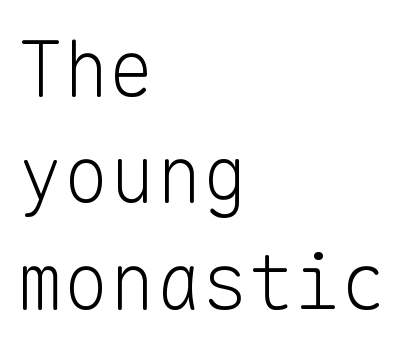
The image shows 77 px light sans-serif type, upright, monospaced; set left-aligned, normal line spacing (1.38x), normal letter spacing, not underlined; low stroke contrast and a medium x-height.
